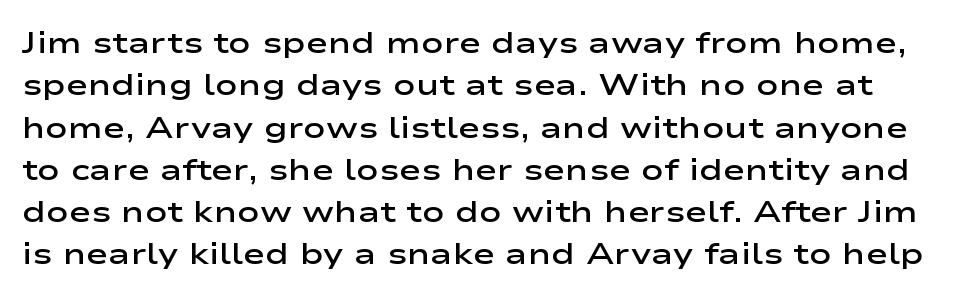
The image shows 30 px semibold, wide sans-serif type, upright; set normal line spacing (1.41x), normal letter spacing, not underlined; low stroke contrast and a medium x-height.
